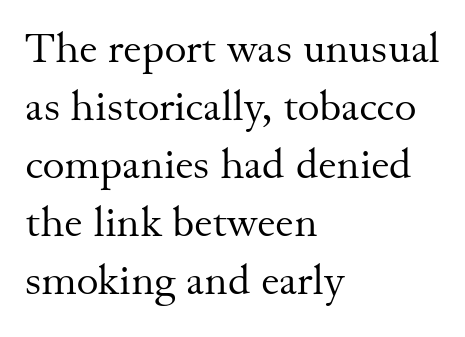
The image shows 42 px regular-weight serif type, upright; set left-aligned, normal line spacing (1.38x), normal letter spacing, not underlined; medium stroke contrast and a small x-height.
